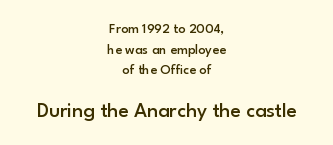
Q: Is the text bold? A: Semi-bold.
Q: Is the text italic (slanted)? A: No, it is upright.
Q: Is the text underlined? A: No.
Q: How is the paragraph aligned? A: Centered.
Q: Is the spacing between letters normal or unusually wide? A: Normal.
Q: Is the spacing between lines tight, normal or loose? A: Normal.
Q: Which block of text is set in a larger size, the first (top) or the second (bottom)? A: The second (bottom) one.
